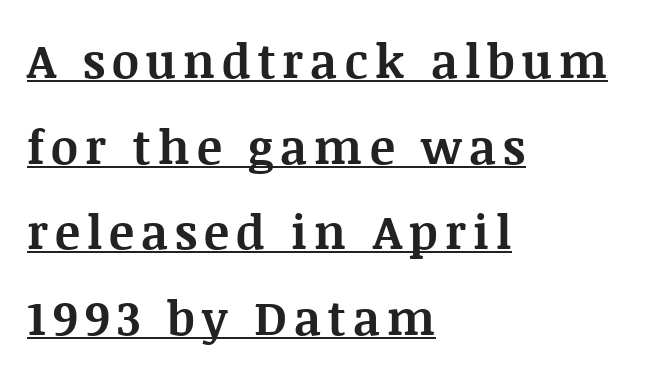
A rule runs beneath these lines of type. The text block is weighted toward the left margin, trailing off unevenly rightward. The characters look thick and weighty, a clear bold. Upright lettering throughout.
